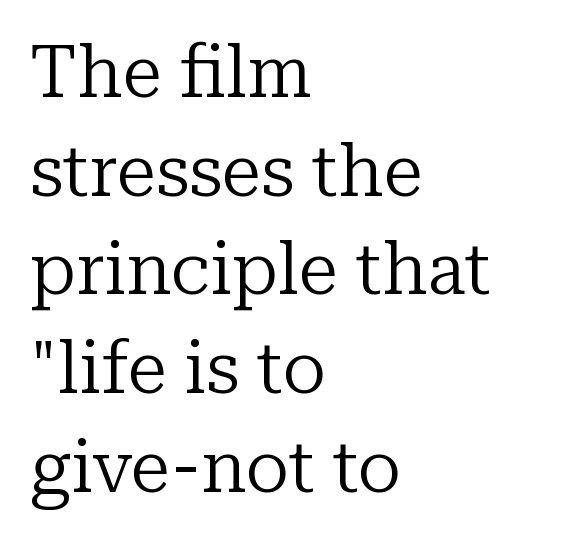
Tracking value appears to be zero — textbook default spacing. Here the designer chose a conventional face with non-uniform glyph widths. The letters look calm and open, with moderate or lighter stems. Leading matches the norm, producing a regular column. The specimen omits any rule beneath the text block's lines.
